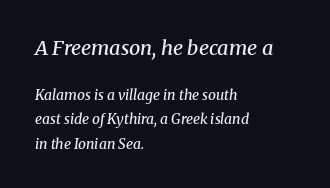
The whole block is typeset with a tilt. The letters are semibold — heavier than regular but short of a full bold. Look at the tracking — it's just the regular setting, nothing added. The lines in this sample share a left origin and differ only in where they stop.
